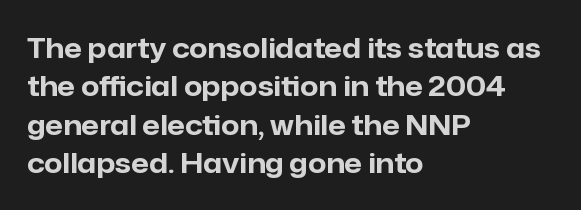
Q: Is the text bold? A: Yes.
Q: Is the text italic (slanted)? A: No, it is upright.
Q: Is the typeface a serif or a sans-serif typeface? A: Sans-serif.
Q: Is the text underlined? A: No.
Q: How is the paragraph aligned? A: Left-aligned.
Q: Is the spacing between letters normal or unusually wide? A: Normal.
Q: Is the spacing between lines tight, normal or loose? A: Normal.
Q: Width (condensed, normal, or wide)? A: Normal.
Q: Stroke contrast? A: Low.
Q: x-height? A: Medium.
Q: Monospaced? A: No.
